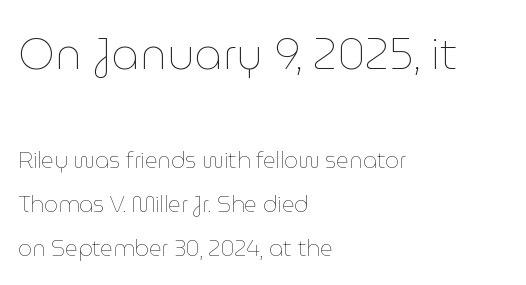
{"italic": "no", "bold": "no", "weight": "thin", "width": "normal", "stroke_contrast": "low", "x_height": "medium", "monospaced": "no", "underline": "no", "align": "left", "line_spacing": "loose", "line_spacing_ratio": 2.01, "letter_spacing": "normal", "letter_spacing_em": 0.0, "larger_block": "first", "size_ratio": 2.0, "glyph_px": 44}
